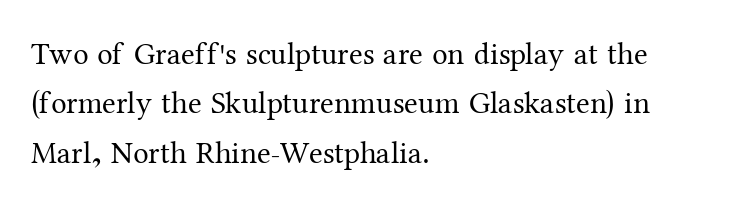
{"serif": "yes", "italic": "no", "bold": "no", "weight": "regular", "width": "normal", "stroke_contrast": "medium", "x_height": "medium", "monospaced": "no", "underline": "no", "align": "left", "line_spacing": "normal", "line_spacing_ratio": 1.59, "letter_spacing": "normal", "letter_spacing_em": 0.0, "glyph_px": 31}
